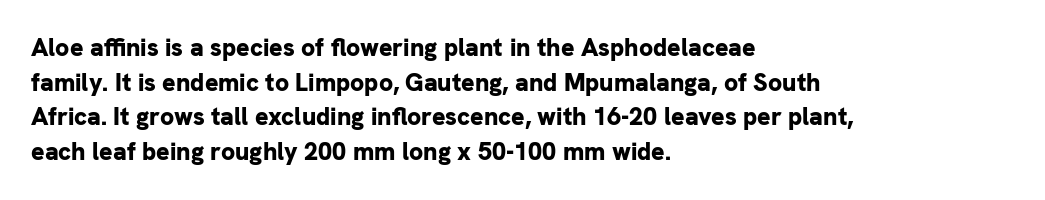
The type sits square on the baseline with zero lean. Summary of weight: heavy, a full bold. Rule under the text: the space is simply empty. Is the letter spacing exaggerated? No — it looks like the ordinary default.
